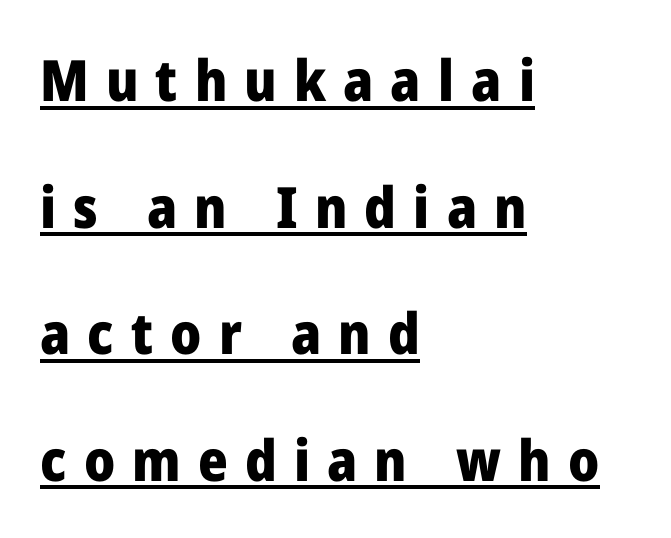
The rendering uses natural spacing where letterforms have individual widths. Unlike italic type, these characters show no tilt at all. The setting favours the left margin, as ordinary paragraphs usually do. Thick stems and heavy bowls — unmistakably bold. This sample trades compactness for vertical openness between lines. Caption: expanded tracking, letters set apart.
